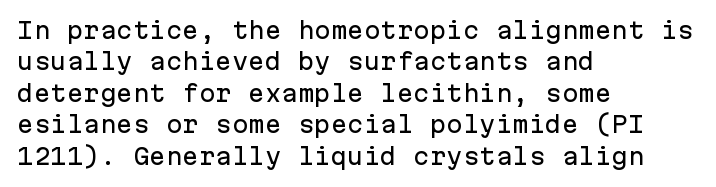
Q: Is the text italic (slanted)? A: No, it is upright.
Q: Is the text underlined? A: No.
Q: How is the paragraph aligned? A: Left-aligned.
Q: Is the spacing between letters normal or unusually wide? A: Normal.
Q: Is the spacing between lines tight, normal or loose? A: Normal.
